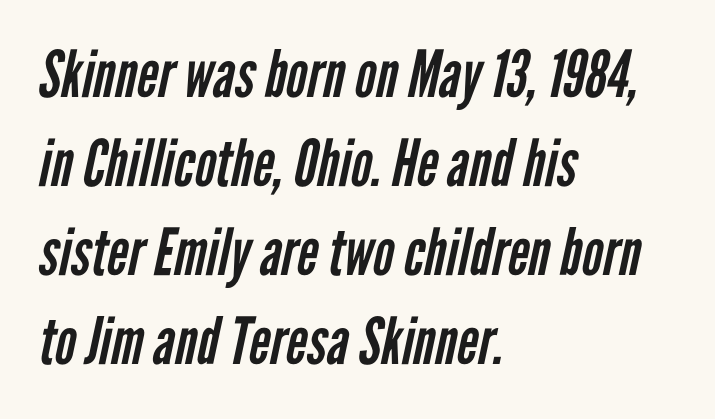
Q: Is the text bold? A: No.
Q: Is the typeface a serif or a sans-serif typeface? A: Sans-serif.
Q: Is the text underlined? A: No.
Q: How is the paragraph aligned? A: Left-aligned.
Q: Is the spacing between letters normal or unusually wide? A: Normal.
Q: Is the spacing between lines tight, normal or loose? A: Normal.
Q: Width (condensed, normal, or wide)? A: Condensed.
Q: Stroke contrast? A: Low.
Q: x-height? A: Medium.
Q: Monospaced? A: No.
